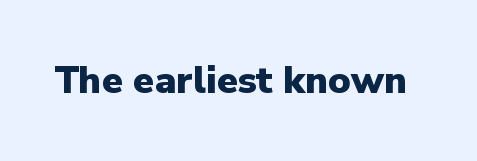
{"serif": "no", "italic": "no", "bold": "yes", "weight": "heavy", "width": "normal", "stroke_contrast": "low", "x_height": "medium", "monospaced": "no", "underline": "no", "letter_spacing": "normal", "letter_spacing_em": 0.0, "glyph_px": 38}
